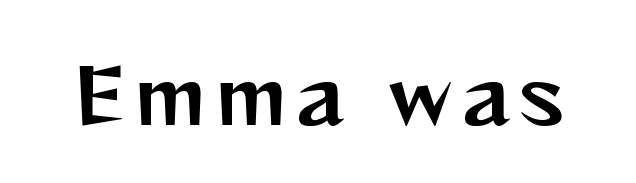
The image shows 76 px sans-serif type, upright; set not underlined; medium stroke contrast and a medium x-height.
